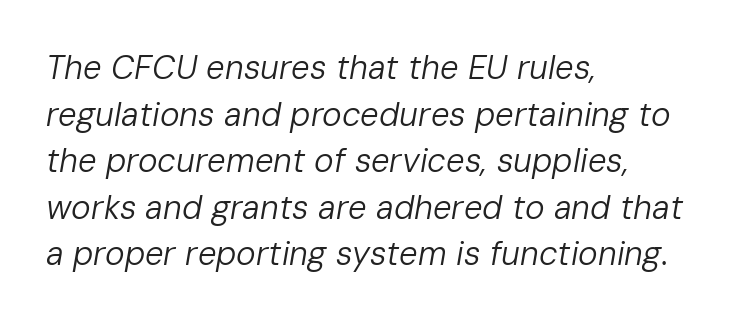
Q: Is the text bold? A: No.
Q: Is the text italic (slanted)? A: Yes, it leans right by about 10 degrees.
Q: Is the text underlined? A: No.
Q: How is the paragraph aligned? A: Left-aligned.
Q: Is the spacing between letters normal or unusually wide? A: Normal.
Q: Is the spacing between lines tight, normal or loose? A: Normal.
Q: Width (condensed, normal, or wide)? A: Normal.
Q: Stroke contrast? A: Low.
Q: x-height? A: Medium.
Q: Monospaced? A: No.
